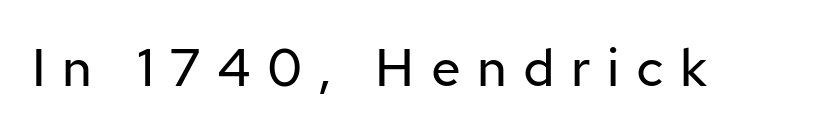
{"serif": "no", "italic": "no", "bold": "no", "weight": "regular", "width": "normal", "stroke_contrast": "low", "x_height": "medium", "monospaced": "no", "underline": "no", "letter_spacing": "wide", "letter_spacing_em": 0.31, "glyph_px": 53}
